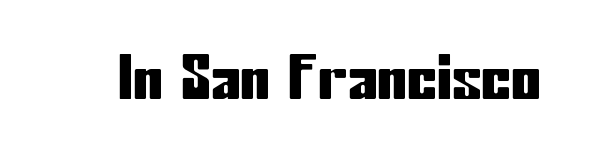
Q: Is the text italic (slanted)? A: No, it is upright.
Q: Is the typeface a serif or a sans-serif typeface? A: Sans-serif.
Q: Is the text underlined? A: No.
Q: Is the spacing between letters normal or unusually wide? A: Normal.
Q: Width (condensed, normal, or wide)? A: Condensed.
Q: Stroke contrast? A: Low.
Q: x-height? A: Medium.
Q: Monospaced? A: No.
